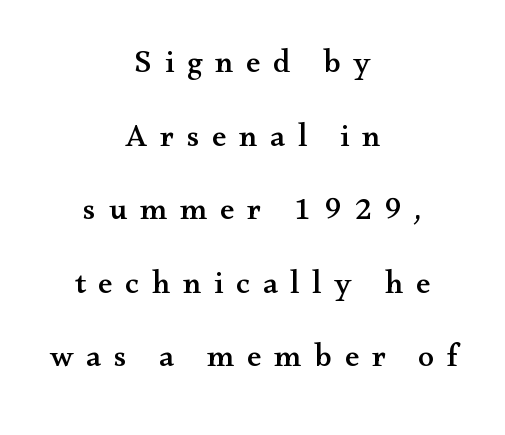
{"serif": "yes", "italic": "no", "width": "wide", "stroke_contrast": "medium", "x_height": "small", "monospaced": "no", "underline": "no", "align": "center", "line_spacing": "loose", "line_spacing_ratio": 2.3, "letter_spacing": "wide", "letter_spacing_em": 0.4, "glyph_px": 32}
